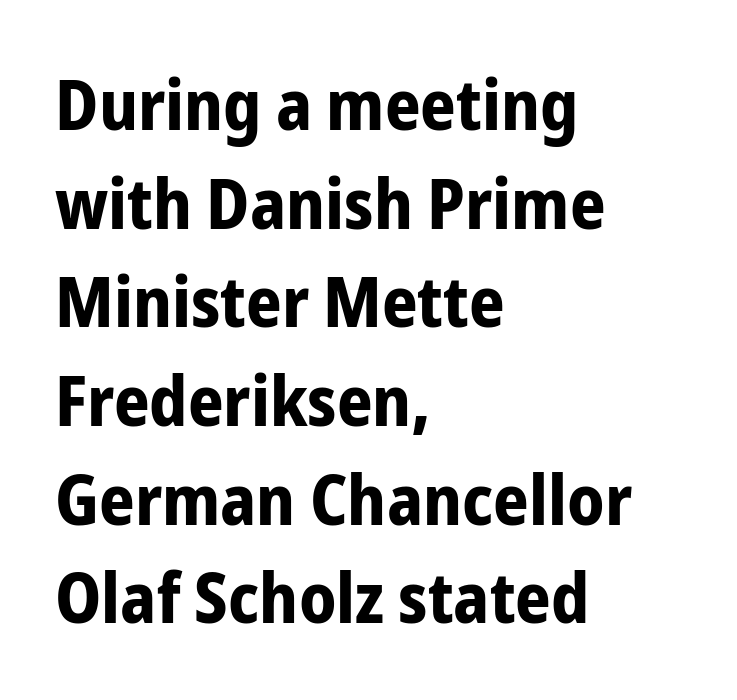
Letterform terminals end flat and unadorned throughout the passage. The lettering holds an erect, upright posture throughout. The paragraph has a hard left edge and a soft right edge. The passage shown has conventional tracking throughout.
